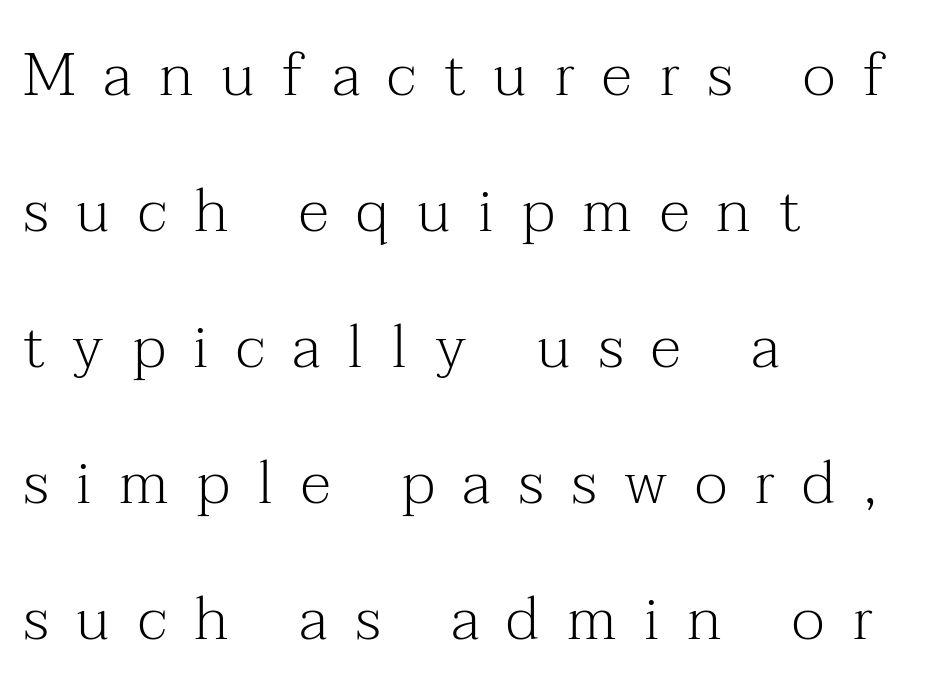
This rendering widens character spacing well past its baseline value. A classic flush-left, rag-right setting is used for this passage. When letters stand straight like this, we call the style roman or upright. Small tapered or slab feet sit at the stroke ends, so this counts as serif. Decoration check: the copy has no underline. Interline gaps are noticeably wide in this sample.
